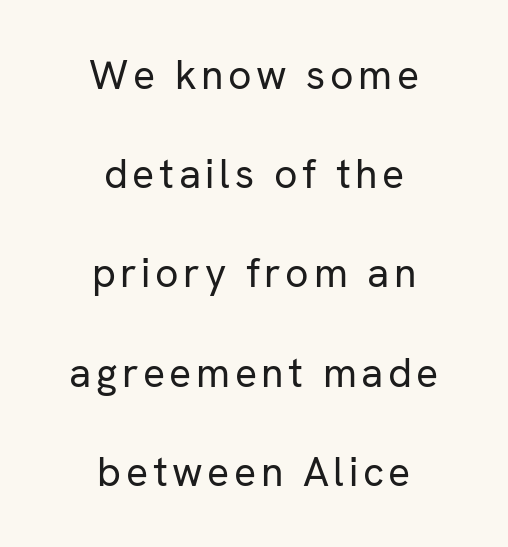
Q: Is the text bold? A: No.
Q: Is the text italic (slanted)? A: No, it is upright.
Q: Is the typeface a serif or a sans-serif typeface? A: Sans-serif.
Q: Is the text underlined? A: No.
Q: How is the paragraph aligned? A: Centered.
Q: Is the spacing between lines tight, normal or loose? A: Loose.
Q: Width (condensed, normal, or wide)? A: Normal.
Q: Stroke contrast? A: Low.
Q: x-height? A: Medium.
Q: Monospaced? A: No.
